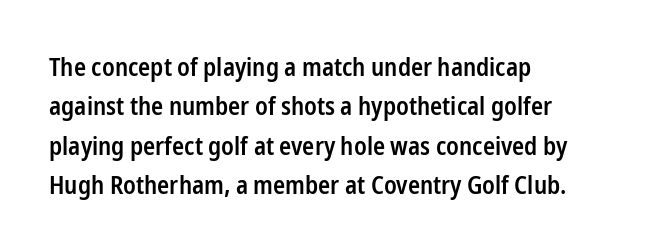
The image shows 25 px text type, upright; set left-aligned, normal line spacing (1.58x), normal letter spacing, not underlined.
